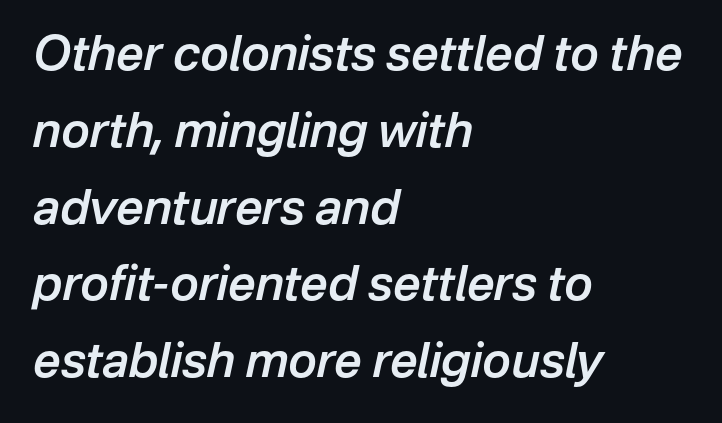
Q: Is the text bold? A: Semi-bold.
Q: Is the text italic (slanted)? A: Yes, it leans right by about 12 degrees.
Q: Is the text underlined? A: No.
Q: How is the paragraph aligned? A: Left-aligned.
Q: Is the spacing between letters normal or unusually wide? A: Normal.
Q: Is the spacing between lines tight, normal or loose? A: Normal.
Q: Width (condensed, normal, or wide)? A: Normal.
Q: Stroke contrast? A: Low.
Q: x-height? A: Medium.
Q: Monospaced? A: No.
